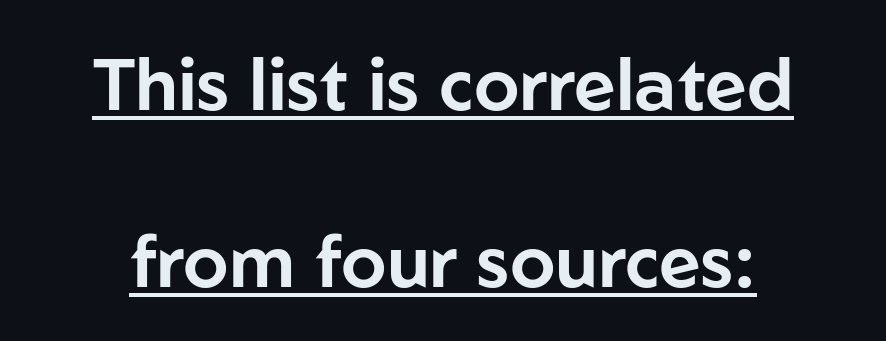
The letters sit at their default tracking, neither squeezed nor spread. The space between consecutive lines is lavish. What decoration does the sample have? An underline. The type sits square on the baseline with zero lean. Unlike a traditional serif, this face leaves its strokes unadorned.
